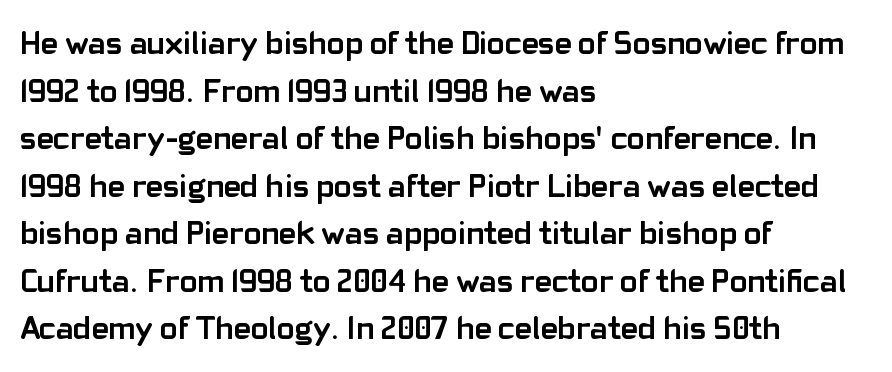
I'd call this a sans setting — the letters go barefoot. A typesetter would call this proportional, since set widths differ per character. Each new line begins a customary step beneath the previous one. Words float on clear page, feet unadorned.
